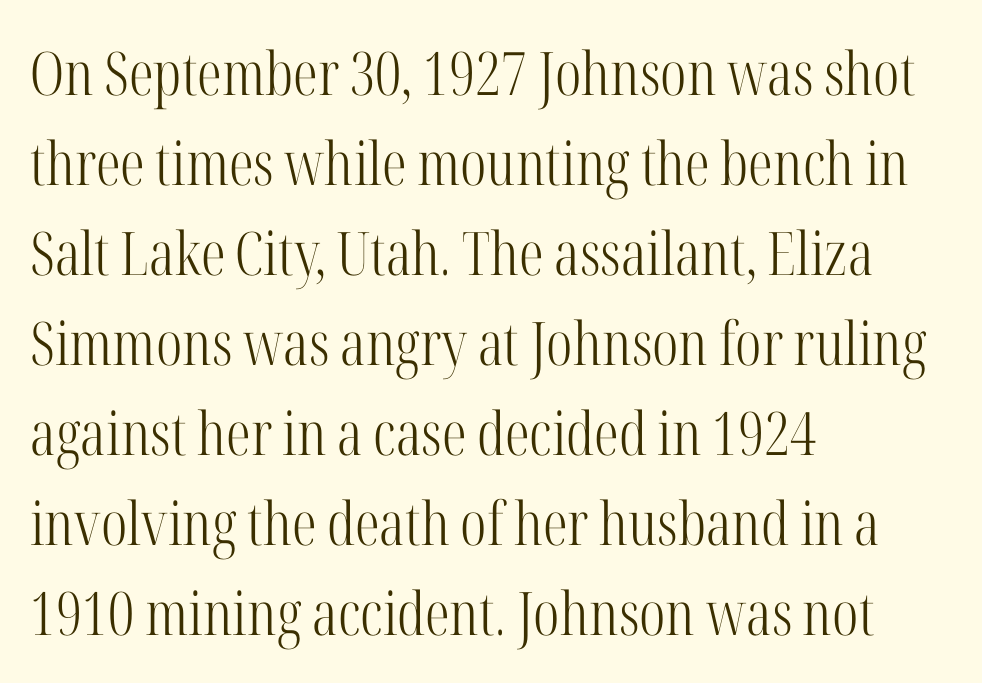
The image shows 60 px light, condensed serif type, upright; set left-aligned, normal line spacing (1.5x), normal letter spacing, not underlined; high stroke contrast and a medium x-height.
